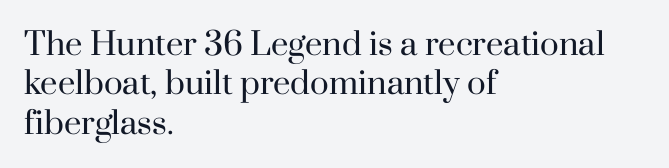
This reads as an unemphasized weight, regular at the heaviest. There is no visible air inserted between adjacent glyphs. Successive baselines arrive at the customary interval. Caption: multi-line text, flush left, ragged right. Anything drawn beneath the words? Only blank space.
